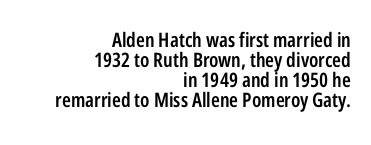
The font's upright variant was chosen for this text. Typesetter's note: demi weight, one step under bold. In CSS terms this would be text-align: right. The face used here is rendered with its standard letterfit. Leading is clearly below the norm, producing a dense column.
